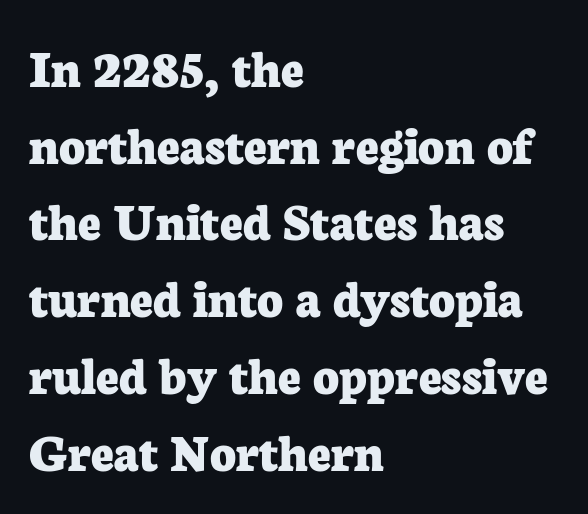
The image shows 56 px bold serif type, upright; set left-aligned, normal line spacing (1.37x), normal letter spacing, not underlined; low stroke contrast and a medium x-height.
